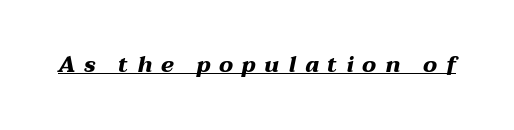
{"italic": "yes", "lean": "right", "slant_degrees": 12, "bold": "yes", "underline": "yes", "letter_spacing": "wide", "letter_spacing_em": 0.39, "glyph_px": 22}
